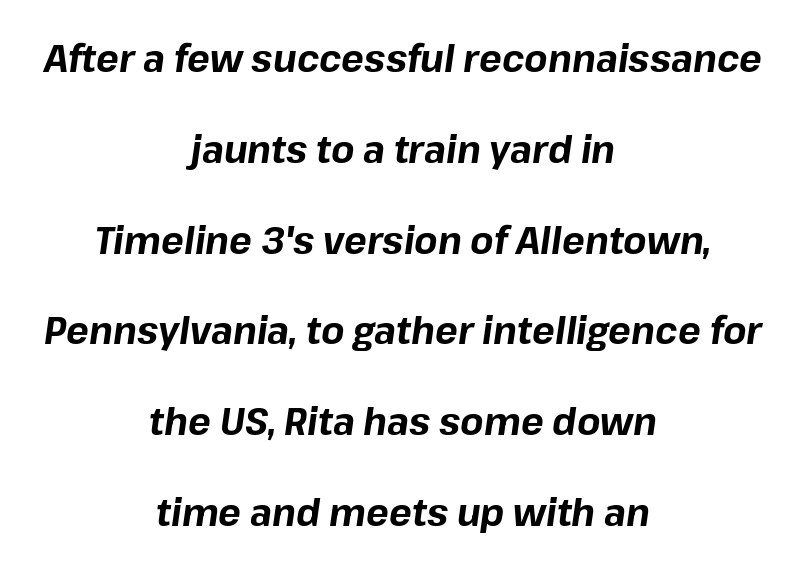
{"italic": "yes", "lean": "right", "slant_degrees": 8, "bold": "yes", "weight": "bold", "width": "normal", "stroke_contrast": "low", "x_height": "medium", "monospaced": "no", "underline": "no", "align": "center", "line_spacing": "loose", "line_spacing_ratio": 2.39, "letter_spacing": "normal", "letter_spacing_em": 0.0, "glyph_px": 38}
